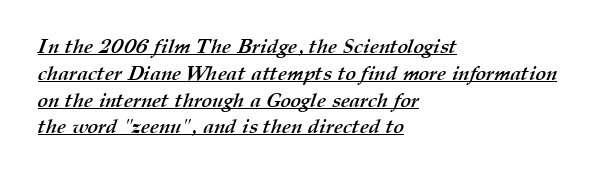
Q: Is the text bold? A: Yes.
Q: Is the text underlined? A: Yes.
Q: How is the paragraph aligned? A: Left-aligned.
Q: Is the spacing between letters normal or unusually wide? A: Normal.
Q: Is the spacing between lines tight, normal or loose? A: Normal.
